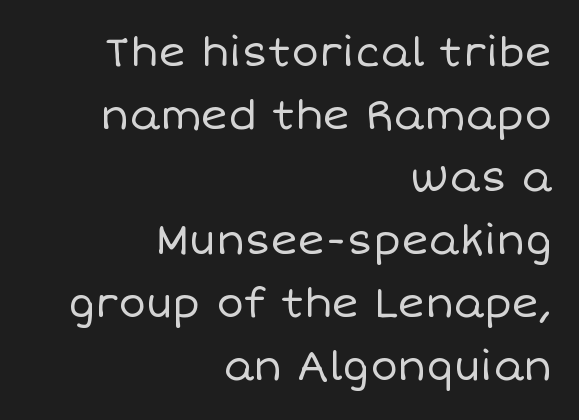
{"italic": "no", "bold": "no", "weight": "regular", "width": "normal", "stroke_contrast": "low", "x_height": "large", "monospaced": "no", "underline": "no", "align": "right", "line_spacing": "normal", "line_spacing_ratio": 1.53, "letter_spacing": "normal", "letter_spacing_em": 0.0, "glyph_px": 41}
